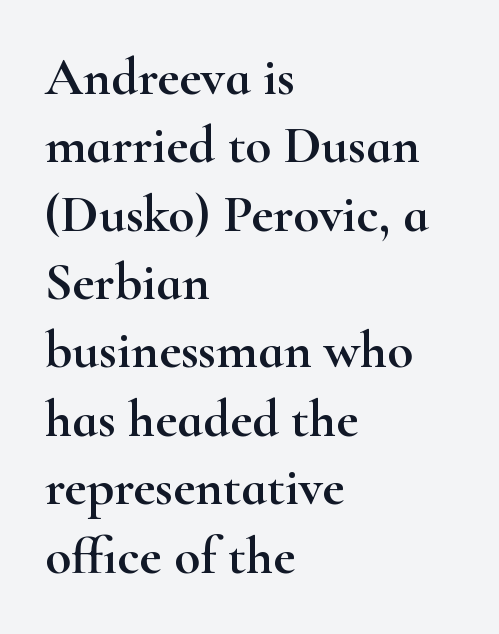
Q: Is the text italic (slanted)? A: No, it is upright.
Q: Is the typeface a serif or a sans-serif typeface? A: Serif.
Q: Is the text underlined? A: No.
Q: How is the paragraph aligned? A: Left-aligned.
Q: Is the spacing between letters normal or unusually wide? A: Normal.
Q: Is the spacing between lines tight, normal or loose? A: Normal.
Q: Width (condensed, normal, or wide)? A: Wide.
Q: Stroke contrast? A: High.
Q: x-height? A: Small.
Q: Monospaced? A: No.
